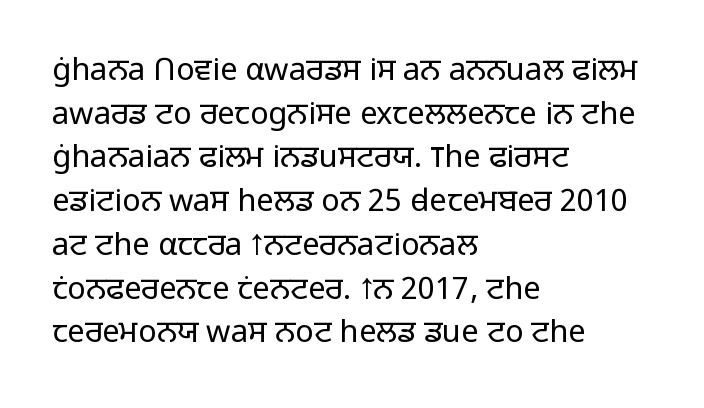
{"serif": "no", "italic": "no", "bold": "no", "weight": "light", "width": "normal", "stroke_contrast": "low", "x_height": "medium", "monospaced": "no", "underline": "no", "align": "left", "line_spacing": "normal", "line_spacing_ratio": 1.41, "letter_spacing": "normal", "letter_spacing_em": 0.0, "glyph_px": 31}
